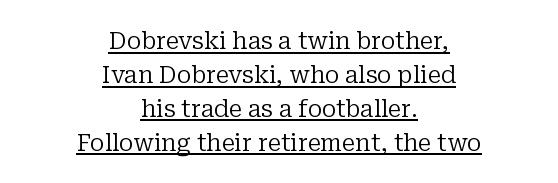
Q: Is the text bold? A: No.
Q: Is the text italic (slanted)? A: No, it is upright.
Q: Is the text underlined? A: Yes.
Q: How is the paragraph aligned? A: Centered.
Q: Is the spacing between letters normal or unusually wide? A: Normal.
Q: Is the spacing between lines tight, normal or loose? A: Normal.
